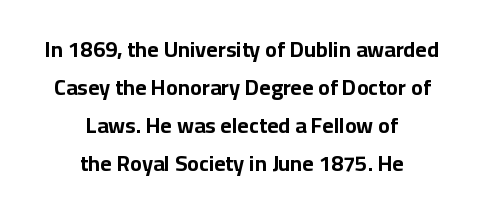
{"italic": "no", "bold": "yes", "underline": "no", "align": "center", "line_spacing_ratio": 1.73, "letter_spacing": "normal", "letter_spacing_em": 0.0, "glyph_px": 22}
